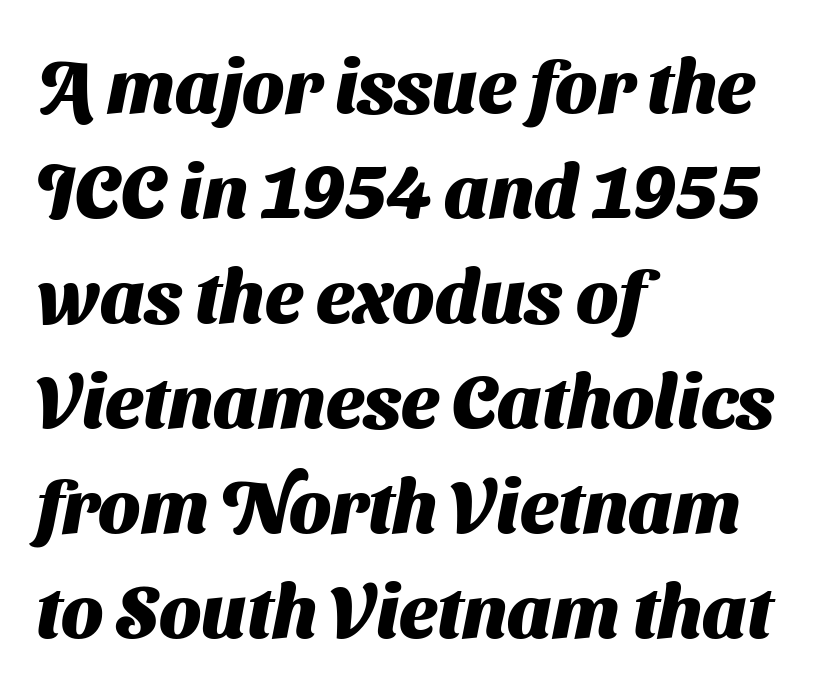
Q: Is the text bold? A: Yes.
Q: Is the typeface a serif or a sans-serif typeface? A: Sans-serif.
Q: Is the text underlined? A: No.
Q: How is the paragraph aligned? A: Left-aligned.
Q: Is the spacing between letters normal or unusually wide? A: Normal.
Q: Is the spacing between lines tight, normal or loose? A: Normal.
Q: Width (condensed, normal, or wide)? A: Normal.
Q: Stroke contrast? A: Medium.
Q: x-height? A: Medium.
Q: Monospaced? A: No.
